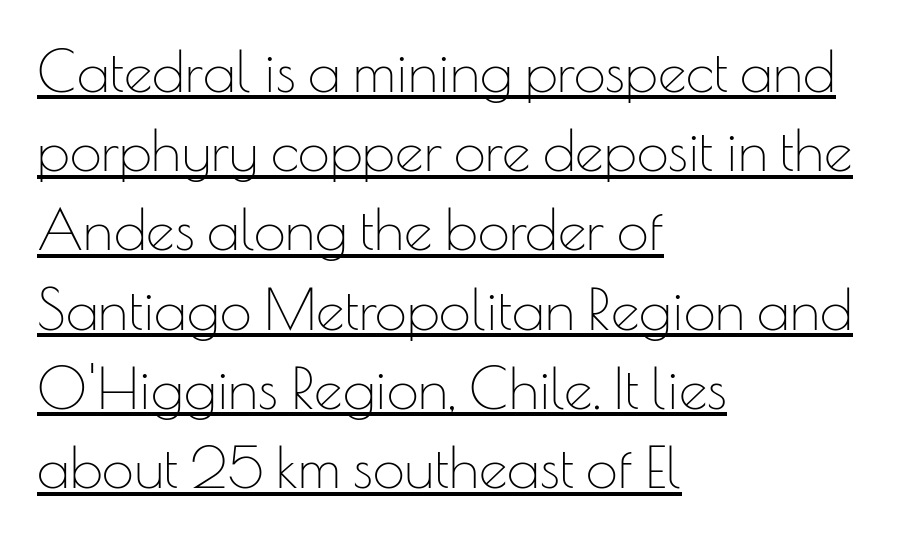
A typesetter would label this face a sans. Is this a fixed-width face? No — the glyphs have proportional, varying widths. The specimen includes a rule beneath the text block's lines. Does extra space separate the letters? No, they use regular spacing. This rendering uses left alignment, leaving the right contour irregular. Is the stroke heavy? The answer is a plain regular-or-lighter.
